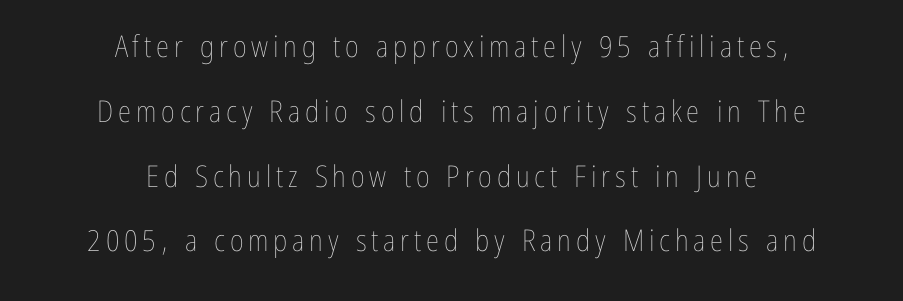
The image shows 30 px thin, condensed type, upright; set centered, loose line spacing (2.16x), not underlined; low stroke contrast and a medium x-height.
